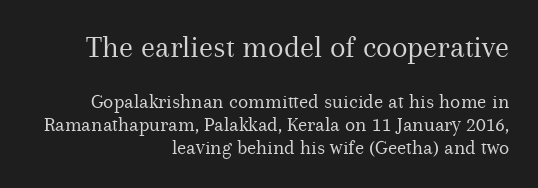
{"serif": "yes", "italic": "no", "bold": "no", "weight": "regular", "width": "normal", "stroke_contrast": "medium", "x_height": "medium", "monospaced": "no", "underline": "no", "align": "right", "line_spacing": "tight", "line_spacing_ratio": 1.08, "letter_spacing": "normal", "letter_spacing_em": 0.0, "larger_block": "first", "size_ratio": 1.52, "glyph_px": 32}
